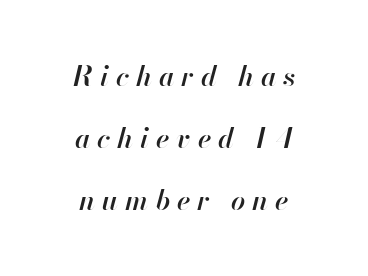
The image shows 28 px semibold type, italic (leaning right); set centered, loose line spacing (2.21x), unusually wide letter spacing (+0.25 em), not underlined; high stroke contrast and a small x-height.
